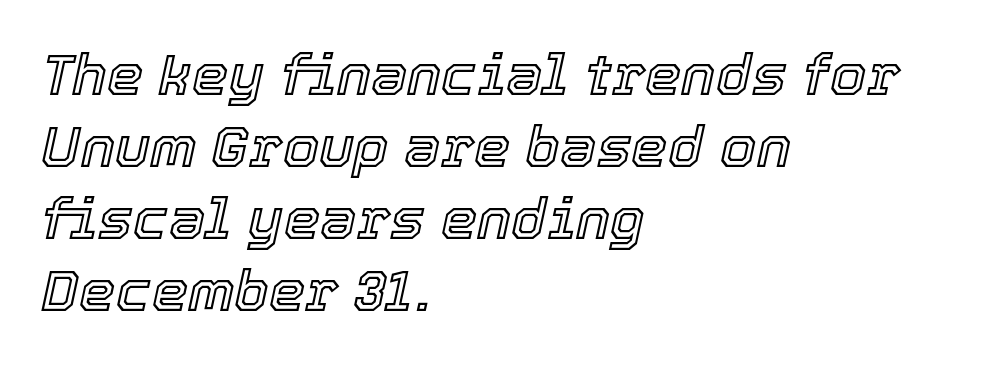
{"italic": "yes", "lean": "right", "slant_degrees": 12, "width": "normal", "x_height": "medium", "monospaced": "no", "underline": "no", "align": "left", "line_spacing_ratio": 1.24, "letter_spacing": "normal", "letter_spacing_em": 0.0, "glyph_px": 58}
